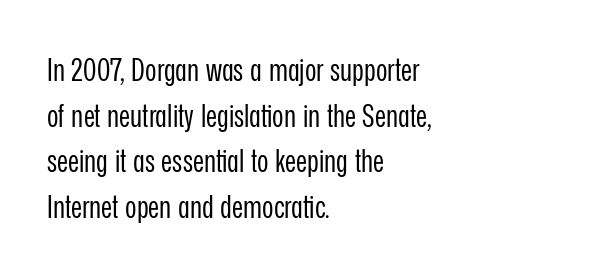
Q: Is the text bold? A: No.
Q: Is the text italic (slanted)? A: No, it is upright.
Q: Is the typeface a serif or a sans-serif typeface? A: Sans-serif.
Q: Is the text underlined? A: No.
Q: How is the paragraph aligned? A: Left-aligned.
Q: Is the spacing between letters normal or unusually wide? A: Normal.
Q: Is the spacing between lines tight, normal or loose? A: Normal.
Q: Width (condensed, normal, or wide)? A: Condensed.
Q: Stroke contrast? A: Low.
Q: x-height? A: Medium.
Q: Monospaced? A: No.
